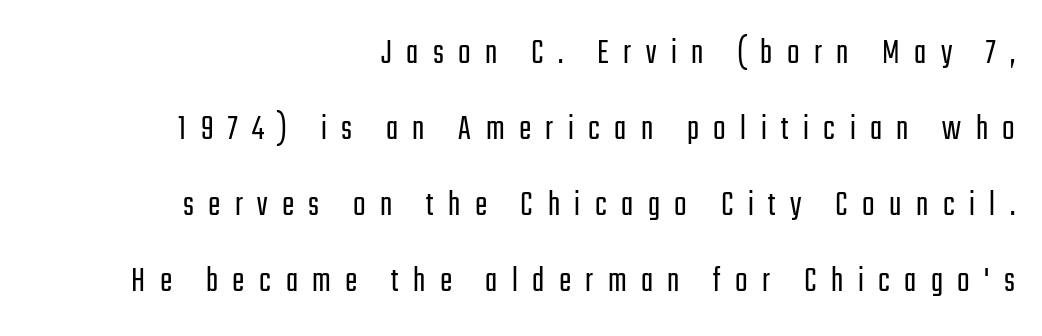
The words here are not underlined. The type family on display is of the sans-serif kind. There is plenty of visible air inserted between adjacent glyphs. Compared with a typical body face, this is equally light or lighter still.
